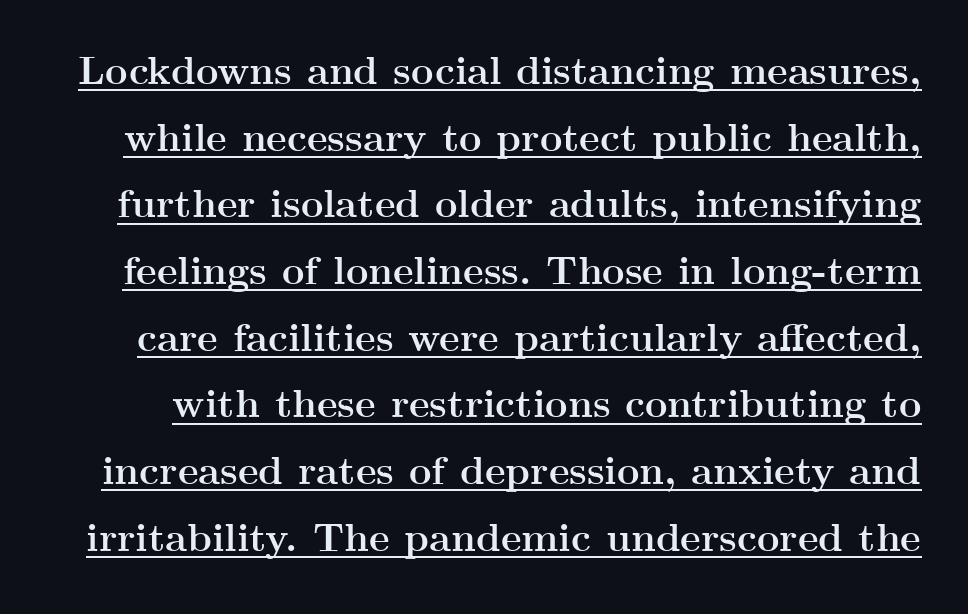
{"serif": "yes", "italic": "no", "bold": "yes", "weight": "semibold", "width": "wide", "stroke_contrast": "medium", "x_height": "small", "monospaced": "no", "underline": "yes", "line_spacing_ratio": 1.71, "letter_spacing": "normal", "letter_spacing_em": 0.0, "glyph_px": 39}
